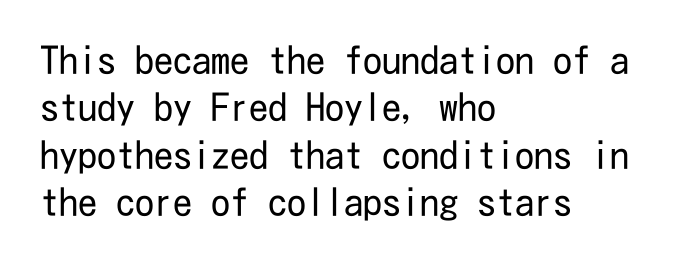
The image shows 38 px regular-weight, condensed sans-serif type, upright; set left-aligned, normal line spacing (1.25x), normal letter spacing, not underlined; low stroke contrast and a medium x-height.
